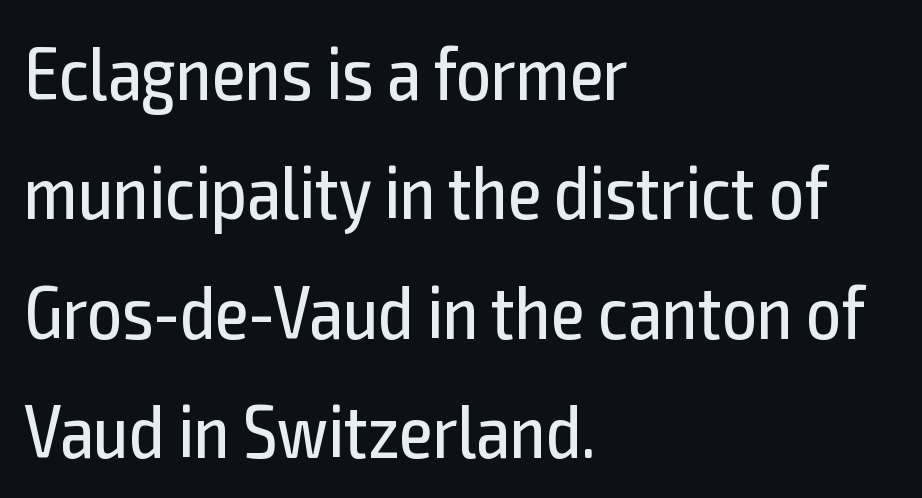
Q: Is the text bold? A: No.
Q: Is the text italic (slanted)? A: No, it is upright.
Q: Is the typeface a serif or a sans-serif typeface? A: Sans-serif.
Q: Is the text underlined? A: No.
Q: How is the paragraph aligned? A: Left-aligned.
Q: Is the spacing between letters normal or unusually wide? A: Normal.
Q: Is the spacing between lines tight, normal or loose? A: Normal.
Q: Width (condensed, normal, or wide)? A: Condensed.
Q: x-height? A: Medium.
Q: Monospaced? A: No.
